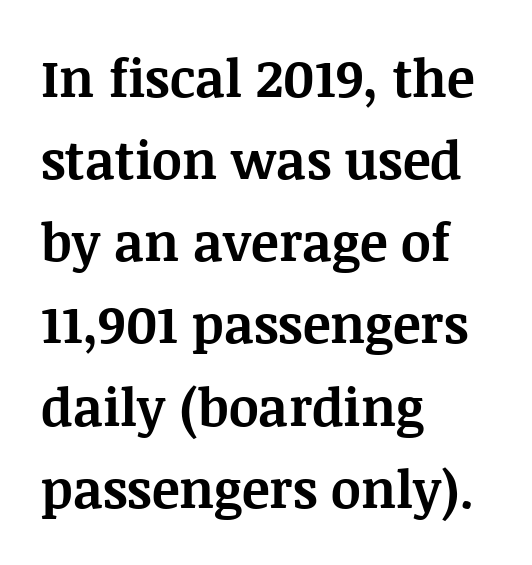
The image shows 52 px bold serif type, upright; set left-aligned, normal line spacing (1.58x), normal letter spacing, not underlined; medium stroke contrast and a large x-height.
